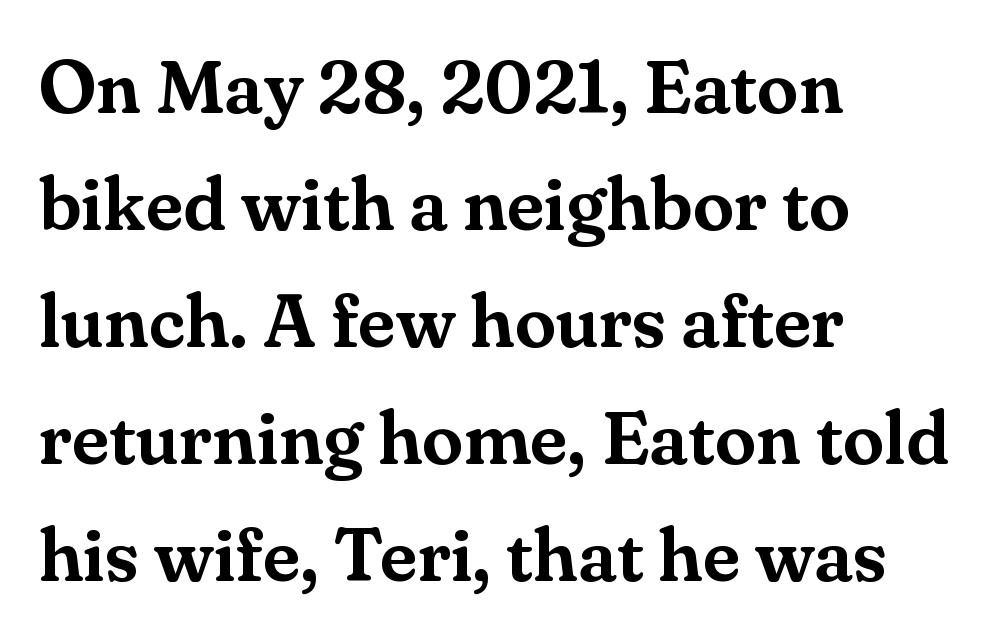
The image shows 75 px serif type, upright; set left-aligned, normal line spacing (1.56x), normal letter spacing, not underlined; medium stroke contrast and a small x-height.
